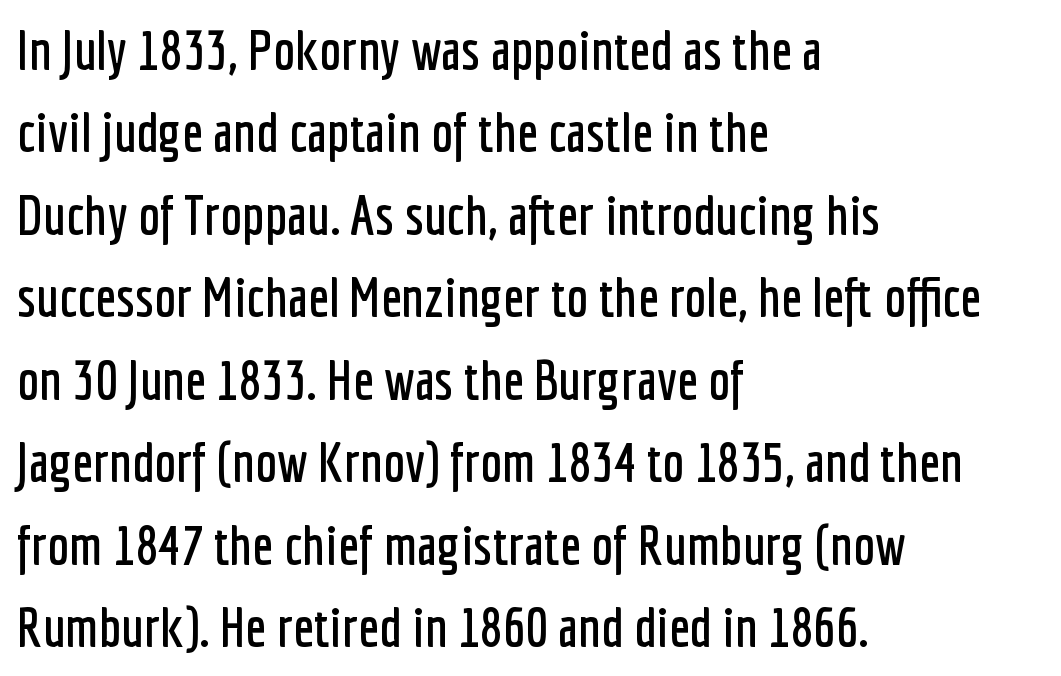
Q: Is the text italic (slanted)? A: No, it is upright.
Q: Is the typeface a serif or a sans-serif typeface? A: Sans-serif.
Q: Is the text underlined? A: No.
Q: How is the paragraph aligned? A: Left-aligned.
Q: Is the spacing between letters normal or unusually wide? A: Normal.
Q: Is the spacing between lines tight, normal or loose? A: Normal.
Q: Width (condensed, normal, or wide)? A: Condensed.
Q: Stroke contrast? A: Low.
Q: x-height? A: Medium.
Q: Monospaced? A: No.
